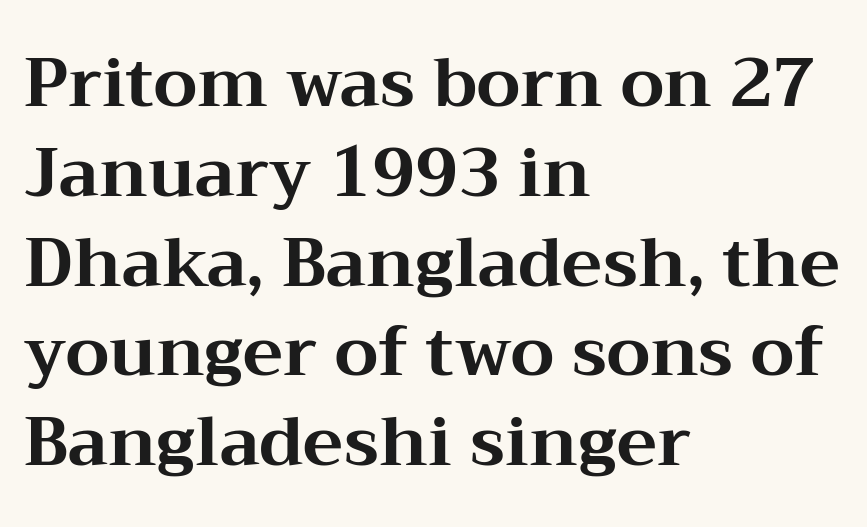
Q: Is the text bold? A: Yes.
Q: Is the text italic (slanted)? A: No, it is upright.
Q: Is the typeface a serif or a sans-serif typeface? A: Serif.
Q: Is the text underlined? A: No.
Q: How is the paragraph aligned? A: Left-aligned.
Q: Is the spacing between letters normal or unusually wide? A: Normal.
Q: Is the spacing between lines tight, normal or loose? A: Normal.
Q: Width (condensed, normal, or wide)? A: Wide.
Q: Stroke contrast? A: Medium.
Q: x-height? A: Medium.
Q: Monospaced? A: No.
